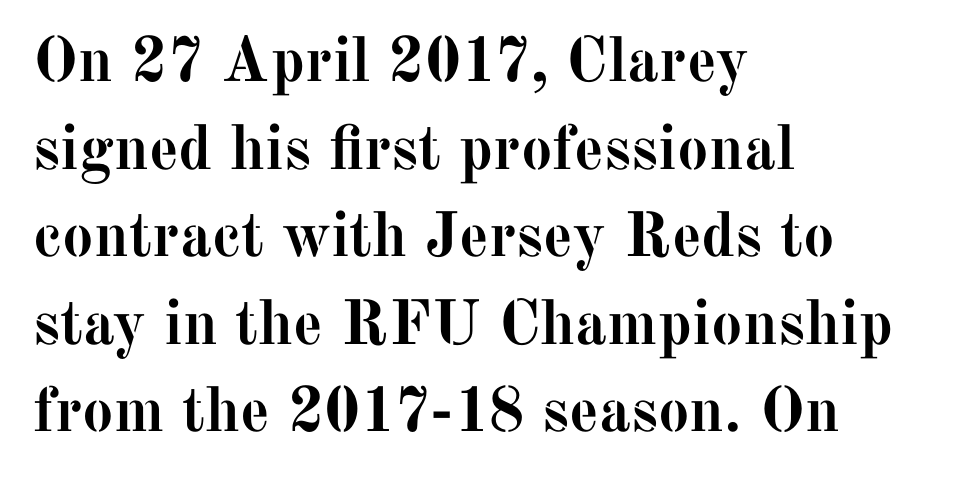
Q: Is the text bold? A: Yes.
Q: Is the text italic (slanted)? A: No, it is upright.
Q: Is the typeface a serif or a sans-serif typeface? A: Serif.
Q: Is the text underlined? A: No.
Q: How is the paragraph aligned? A: Left-aligned.
Q: Is the spacing between letters normal or unusually wide? A: Normal.
Q: Is the spacing between lines tight, normal or loose? A: Normal.
Q: Width (condensed, normal, or wide)? A: Normal.
Q: Stroke contrast? A: Medium.
Q: x-height? A: Medium.
Q: Monospaced? A: No.
